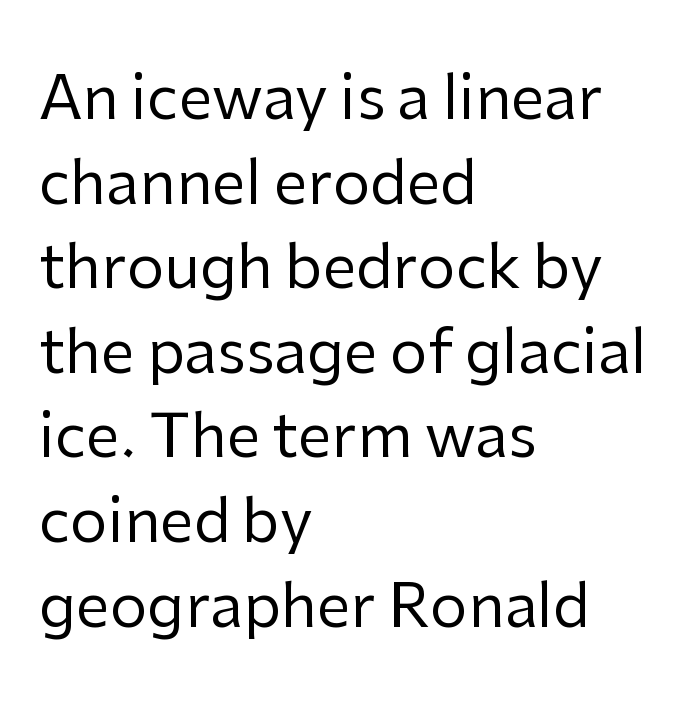
{"serif": "no", "italic": "no", "bold": "no", "weight": "regular", "width": "normal", "stroke_contrast": "low", "x_height": "medium", "monospaced": "no", "underline": "no", "align": "left", "line_spacing": "normal", "line_spacing_ratio": 1.41, "letter_spacing": "normal", "letter_spacing_em": 0.0, "glyph_px": 60}
